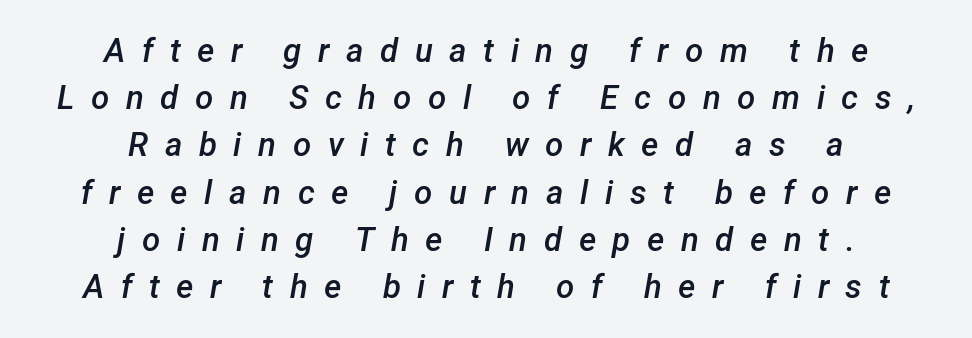
Which margin do the lines hug? Neither — every line sits in the middle. Descenders are the only things crossing below the line. Summary of vertical rhythm: regular, with standard interline spacing. A typesetter would call this proportional, since set widths differ per character. A typesetter would mark this as italic. Here the glyphs are tracked loosely, breaking word shapes into spaced letters.
